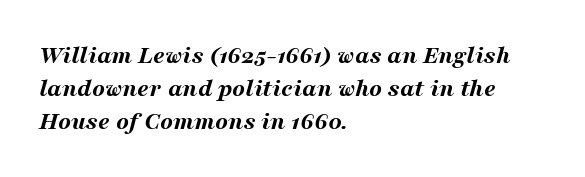
Descenders are the only things crossing below the line. Vertical spacing — default. Looking at the ascenders, they clearly lean. As a designer I'd log this as weight 700, bold. Tracking here is standard; glyphs follow each other at the usual distance.
